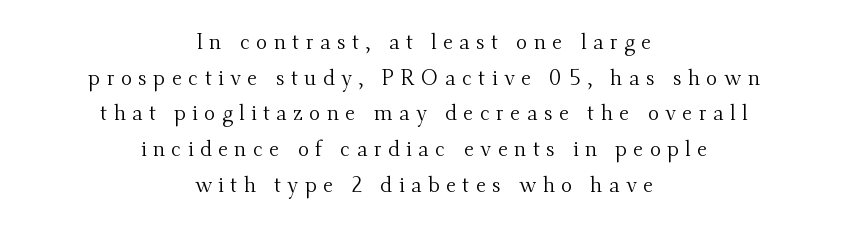
The image shows 21 px text type, upright; set centered, normal line spacing (1.7x), unusually wide letter spacing (+0.31 em), not underlined.
